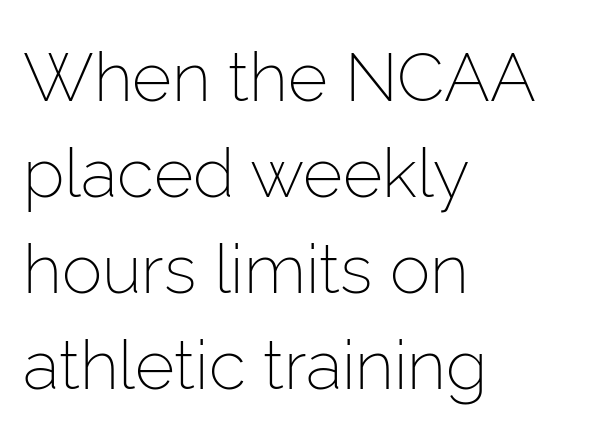
Q: Is the text bold? A: No.
Q: Is the text italic (slanted)? A: No, it is upright.
Q: Is the typeface a serif or a sans-serif typeface? A: Sans-serif.
Q: Is the text underlined? A: No.
Q: How is the paragraph aligned? A: Left-aligned.
Q: Is the spacing between letters normal or unusually wide? A: Normal.
Q: Is the spacing between lines tight, normal or loose? A: Normal.
Q: Width (condensed, normal, or wide)? A: Normal.
Q: Stroke contrast? A: Low.
Q: x-height? A: Medium.
Q: Monospaced? A: No.
